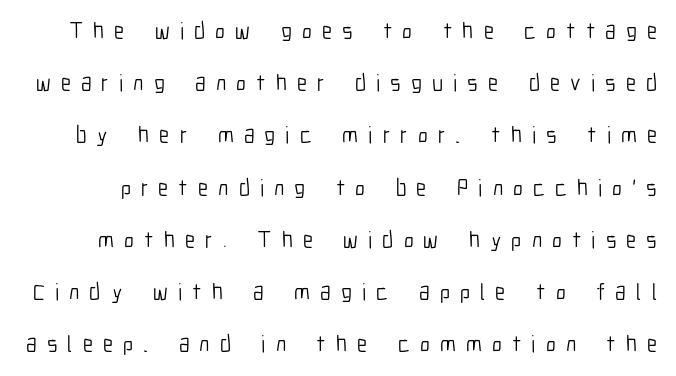
Designer's note — italics off, roman on. The letters look calm and open, with moderate or lighter stems. Each new line begins a long way beneath the previous one. Letter spacing: wide. Check under the words: just untouched page.
